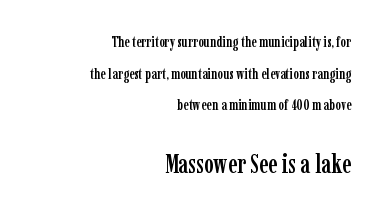
{"italic": "no", "underline": "no", "align": "right", "line_spacing": "loose", "line_spacing_ratio": 2.11, "letter_spacing": "normal", "letter_spacing_em": 0.0, "larger_block": "second", "size_ratio": 1.73, "glyph_px": 26}
